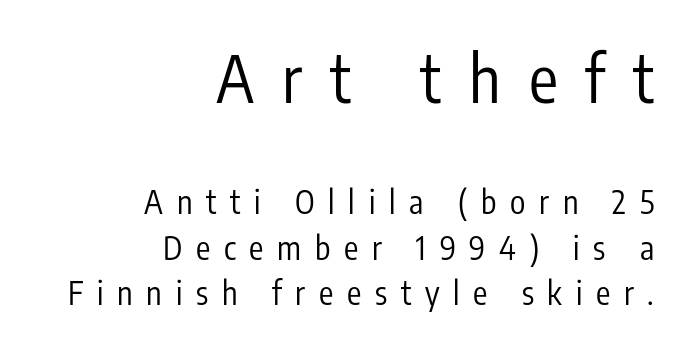
{"serif": "no", "italic": "no", "bold": "no", "weight": "regular", "width": "condensed", "stroke_contrast": "low", "x_height": "medium", "monospaced": "no", "underline": "no", "align": "right", "line_spacing": "normal", "line_spacing_ratio": 1.43, "letter_spacing": "wide", "letter_spacing_em": 0.43, "larger_block": "first", "size_ratio": 2.03, "glyph_px": 65}
